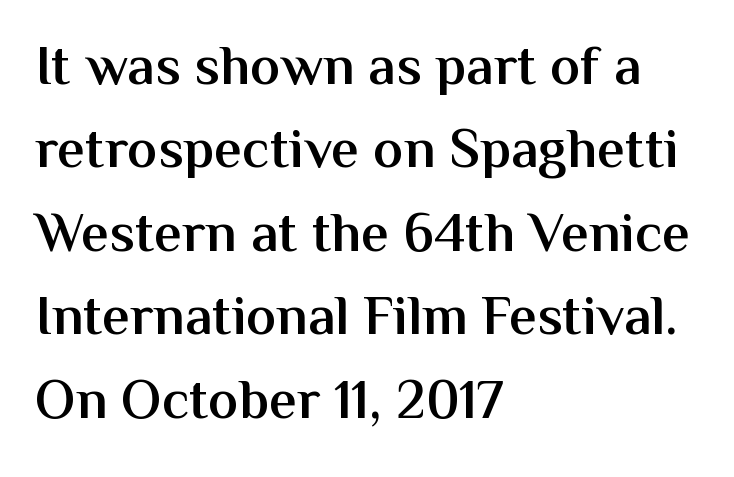
The image shows 56 px semibold sans-serif type, upright; set left-aligned, normal line spacing (1.49x), normal letter spacing, not underlined; medium stroke contrast and a medium x-height.
